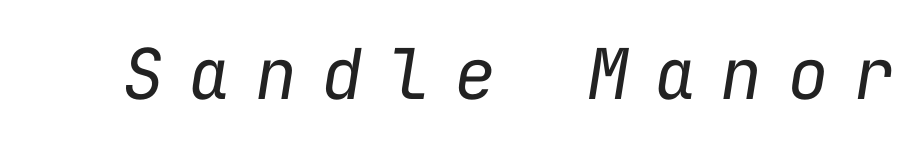
{"italic": "yes", "lean": "right", "slant_degrees": 9, "bold": "no", "weight": "regular", "width": "normal", "stroke_contrast": "low", "x_height": "medium", "monospaced": "yes", "underline": "no", "letter_spacing": "wide", "letter_spacing_em": 0.35, "glyph_px": 70}
